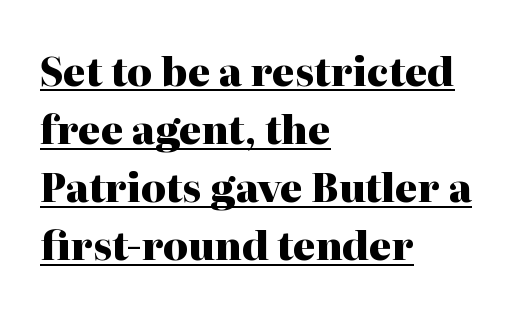
{"serif": "yes", "italic": "no", "bold": "yes", "weight": "heavy", "width": "normal", "stroke_contrast": "high", "x_height": "medium", "monospaced": "no", "underline": "yes", "align": "left", "line_spacing": "normal", "line_spacing_ratio": 1.49, "letter_spacing": "normal", "letter_spacing_em": 0.0, "glyph_px": 39}
